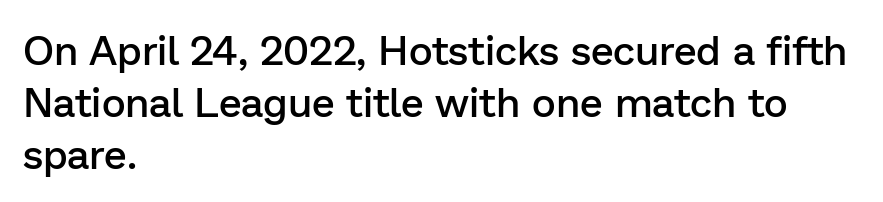
As a designer I'd log this as weight 600, semibold. Each letter keeps its own natural width here, so spacing adapts to shape. If you measured baseline to baseline, you'd find a middling distance. The font's upright variant was chosen for this text.
